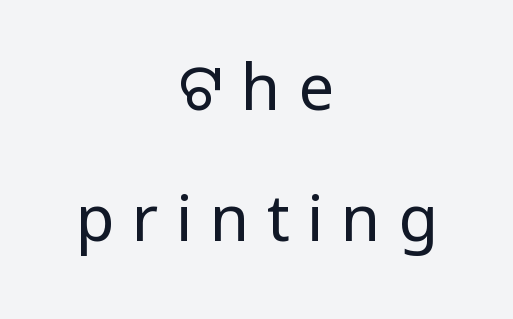
The image shows 64 px regular-weight, condensed sans-serif type, upright; set centered, loose line spacing (2.04x), unusually wide letter spacing (+0.27 em), not underlined; low stroke contrast and a large x-height.
